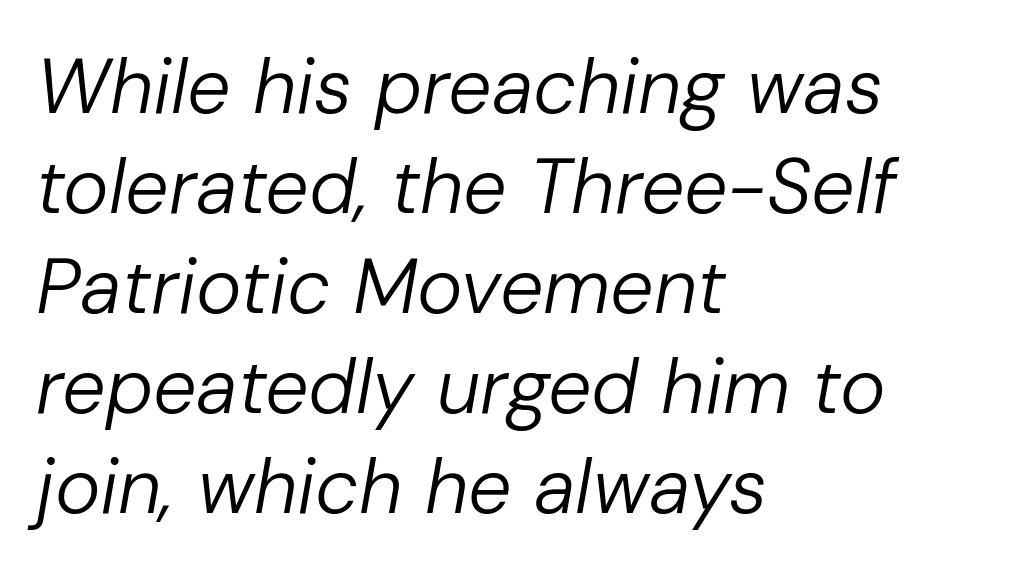
Q: Is the text bold? A: No.
Q: Is the text italic (slanted)? A: Yes, it leans right by about 10 degrees.
Q: Is the text underlined? A: No.
Q: How is the paragraph aligned? A: Left-aligned.
Q: Is the spacing between letters normal or unusually wide? A: Normal.
Q: Is the spacing between lines tight, normal or loose? A: Normal.
Q: Width (condensed, normal, or wide)? A: Normal.
Q: Stroke contrast? A: Low.
Q: x-height? A: Medium.
Q: Monospaced? A: No.
